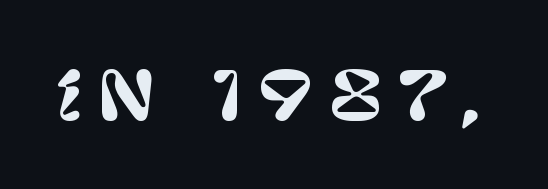
{"serif": "no", "width": "normal", "stroke_contrast": "low", "x_height": "large", "monospaced": "no", "underline": "no", "letter_spacing": "wide", "letter_spacing_em": 0.24, "glyph_px": 65}
